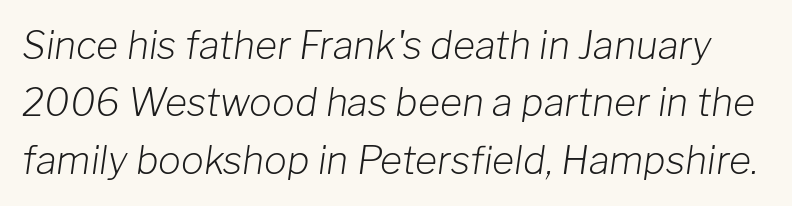
The baseline area is clear. Stem width sits at or under what a default text font uses. The leading is moderate, giving the passage an even texture. Varying glyph widths throughout — classic text-font behaviour.
